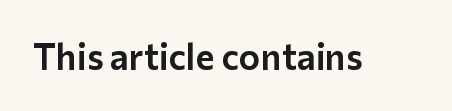
{"serif": "no", "italic": "no", "width": "normal", "stroke_contrast": "low", "x_height": "medium", "monospaced": "no", "underline": "no", "letter_spacing": "normal", "letter_spacing_em": 0.0, "glyph_px": 36}
